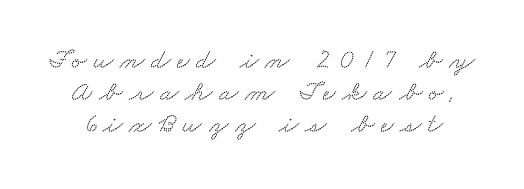
The image shows 28 px wide serif type; set tight line spacing (1.14x), unusually wide letter spacing (+0.23 em), not underlined; low stroke contrast and a small x-height.
